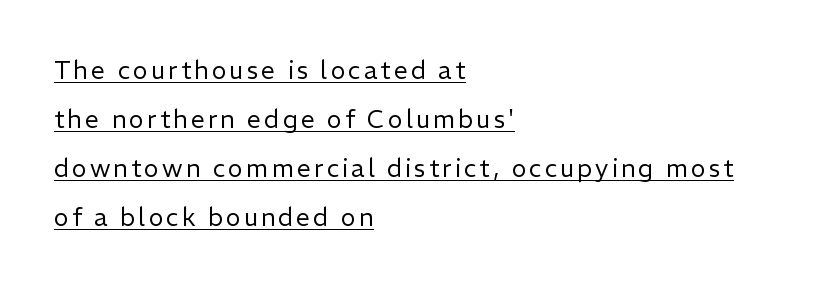
The image shows 25 px text type, upright; set left-aligned, loose line spacing (1.96x), underlined.
